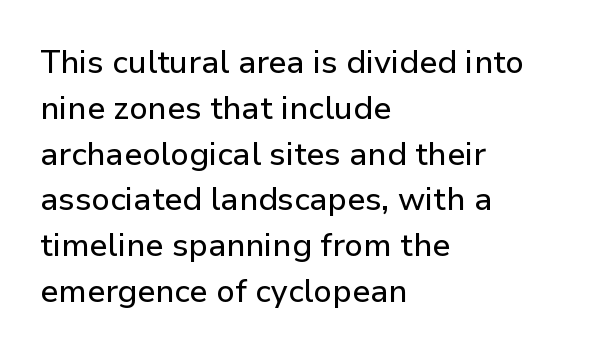
One-word summary of the alignment: left. The gap between lines stays unmarked. These lines are rendered in a variable-pitch font. Nope, not italic — everything's standing straight.
